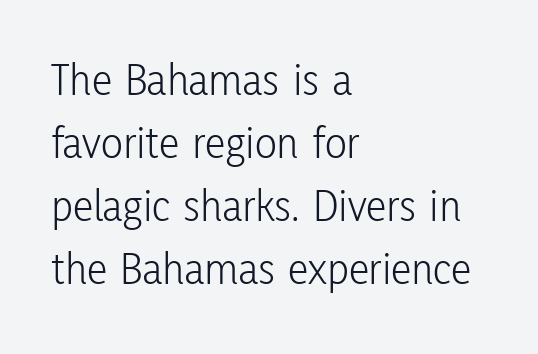
The cut favours lightness, reaching ordinary text weight at its darkest. Horizontally, the lines are justified to the leading edge only. Italic? Not at all — the glyphs are vertical. Underlining? Definitely not there.
